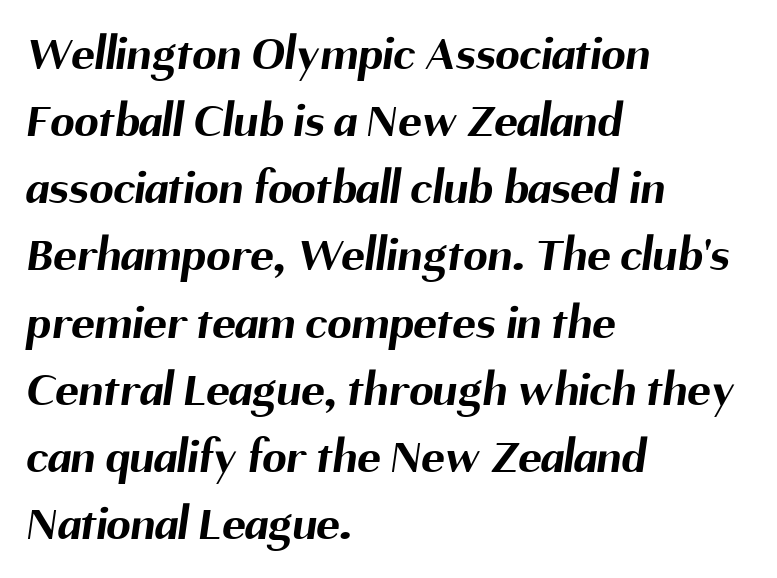
The line texture is even and compact thanks to regular tracking. The space directly below the letters is spotless. Think of a printed novel: that variable character pitch is what you see here. These lines stack with their left ends in a neat column. Is there much room between lines? A standard amount, neither cramped nor airy.
